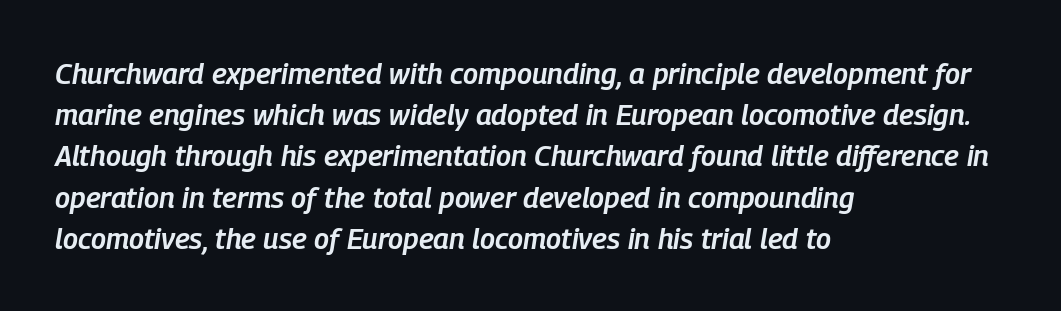
Q: Is the text bold? A: Semi-bold.
Q: Is the text italic (slanted)? A: Yes, it leans right by about 9 degrees.
Q: Is the text underlined? A: No.
Q: How is the paragraph aligned? A: Left-aligned.
Q: Is the spacing between letters normal or unusually wide? A: Normal.
Q: Is the spacing between lines tight, normal or loose? A: Normal.
Q: Width (condensed, normal, or wide)? A: Condensed.
Q: Stroke contrast? A: Low.
Q: x-height? A: Medium.
Q: Monospaced? A: No.
